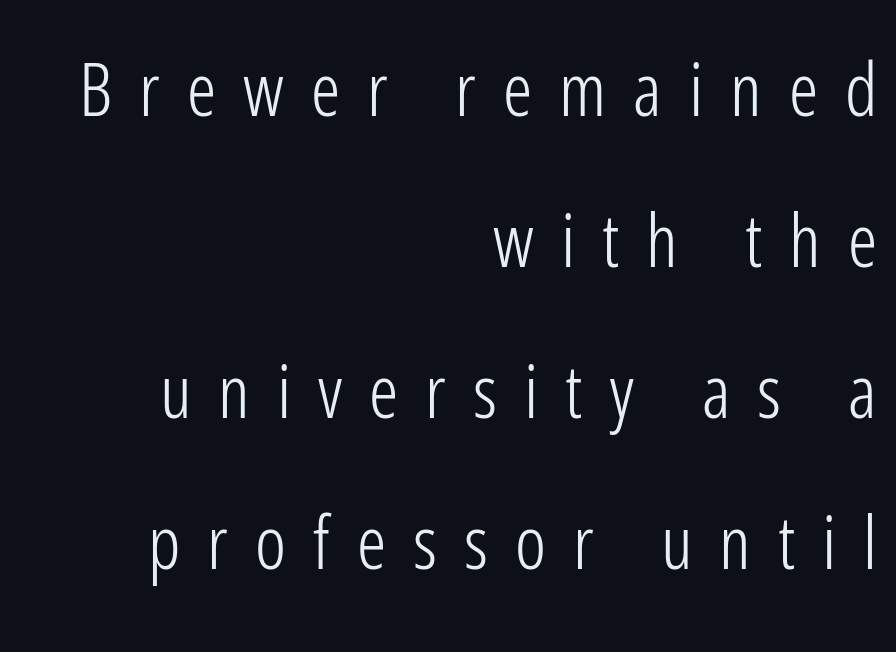
The image shows 73 px light, condensed sans-serif type, upright; set right-aligned, loose line spacing (2.07x), unusually wide letter spacing (+0.37 em), not underlined; low stroke contrast and a medium x-height.
